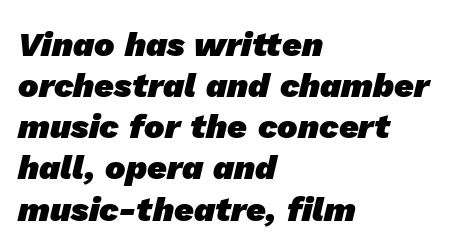
{"serif": "no", "bold": "yes", "weight": "heavy", "width": "normal", "stroke_contrast": "low", "x_height": "medium", "monospaced": "no", "underline": "no", "align": "left", "line_spacing_ratio": 1.21, "letter_spacing": "normal", "letter_spacing_em": 0.0, "glyph_px": 34}
